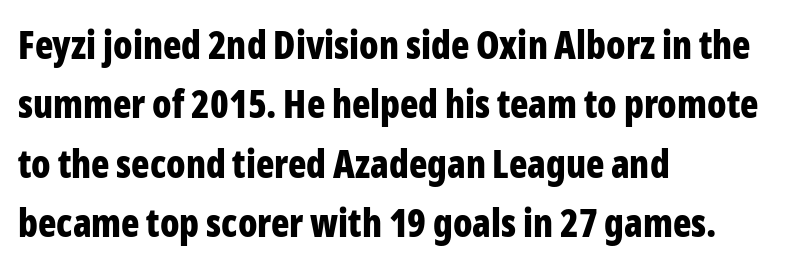
The image shows 38 px bold, condensed sans-serif type, upright; set left-aligned, normal line spacing (1.56x), normal letter spacing, not underlined; low stroke contrast and a medium x-height.
